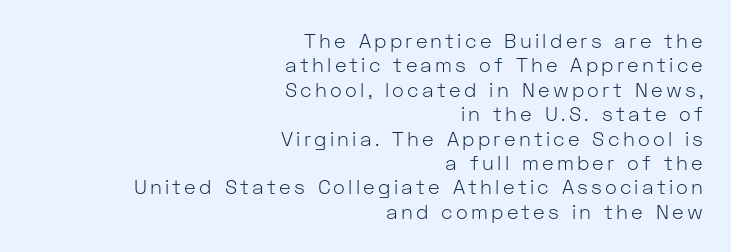
Q: Is the text bold? A: No.
Q: Is the text italic (slanted)? A: No, it is upright.
Q: Is the text underlined? A: No.
Q: How is the paragraph aligned? A: Right-aligned.
